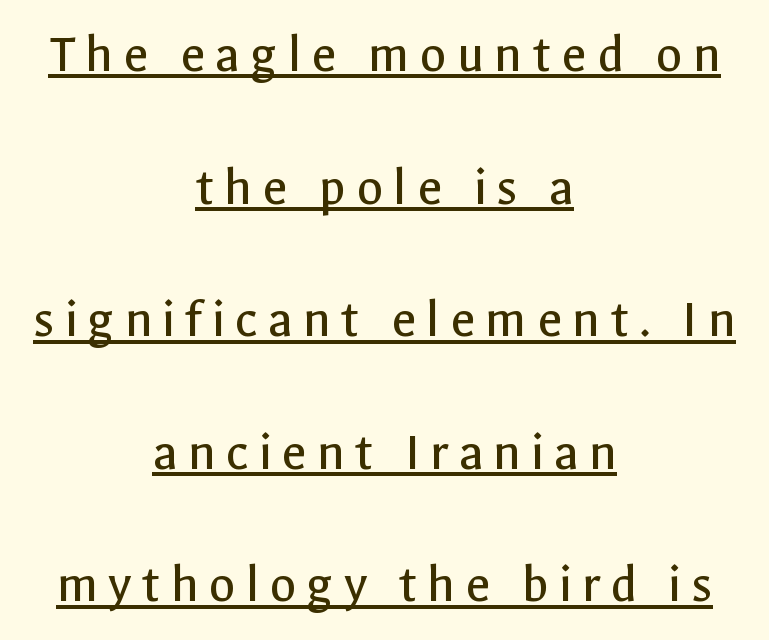
{"serif": "no", "italic": "no", "bold": "no", "weight": "regular", "width": "normal", "x_height": "medium", "monospaced": "no", "underline": "yes", "align": "center", "line_spacing": "loose", "line_spacing_ratio": 2.41, "glyph_px": 55}
